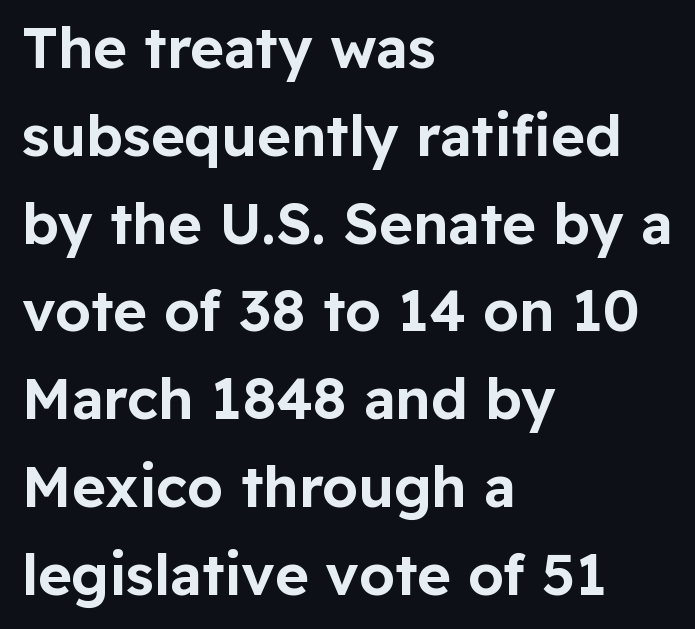
{"serif": "no", "italic": "no", "width": "normal", "stroke_contrast": "low", "x_height": "medium", "monospaced": "no", "underline": "no", "align": "left", "line_spacing": "normal", "line_spacing_ratio": 1.54, "letter_spacing": "normal", "letter_spacing_em": 0.0, "glyph_px": 57}
